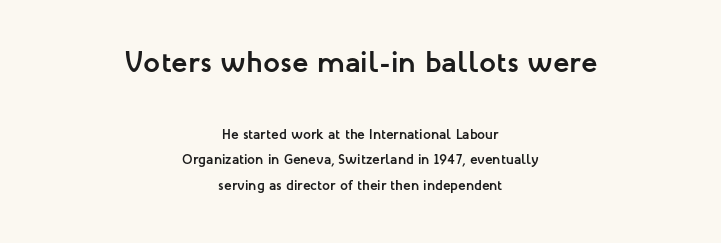
{"serif": "no", "italic": "no", "bold": "yes", "weight": "semibold", "width": "normal", "stroke_contrast": "low", "x_height": "medium", "monospaced": "no", "underline": "no", "align": "center", "line_spacing_ratio": 1.82, "letter_spacing": "normal", "letter_spacing_em": 0.0, "larger_block": "first", "size_ratio": 2.14, "glyph_px": 30}
